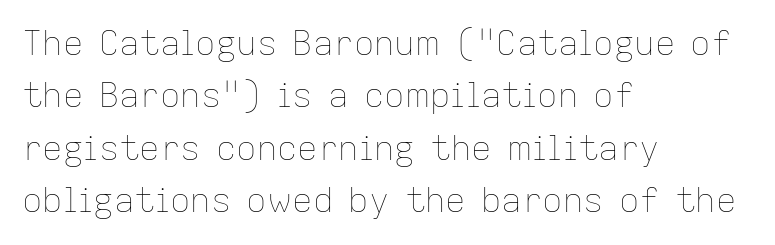
What's the leading like? Ordinary, nothing unusual. Ink coverage per letter is moderate at most. The rendering keeps characters at their native spacing. The passage shown is typed in a proportional face where columns would drift. The rag falls on the right side of this text block. Decoration check: the copy has no underline.
